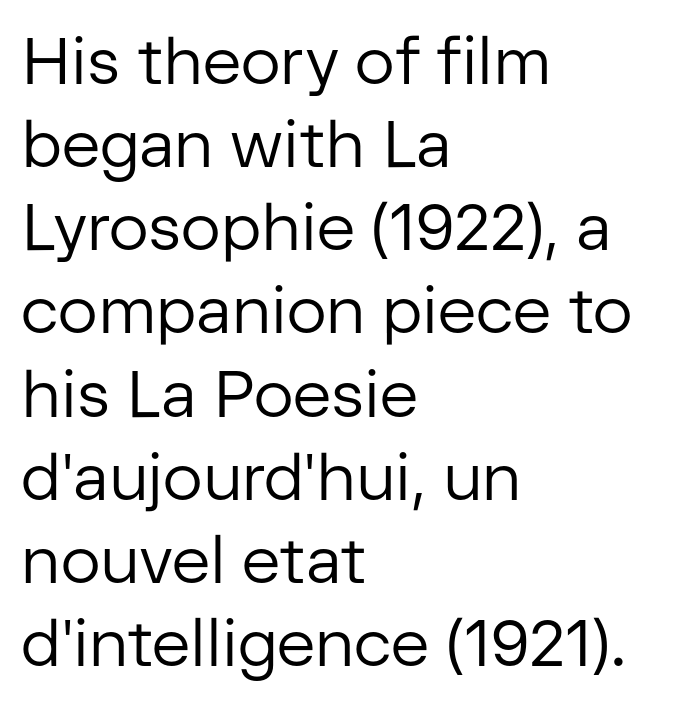
{"serif": "no", "italic": "no", "bold": "no", "weight": "regular", "width": "normal", "stroke_contrast": "low", "x_height": "medium", "monospaced": "no", "underline": "no", "align": "left", "line_spacing": "normal", "line_spacing_ratio": 1.26, "letter_spacing": "normal", "letter_spacing_em": 0.0, "glyph_px": 66}
